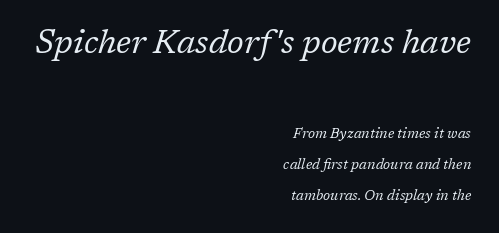
Q: Is the text bold? A: No.
Q: Is the text italic (slanted)? A: Yes, it leans right by about 17 degrees.
Q: Is the typeface a serif or a sans-serif typeface? A: Serif.
Q: Is the text underlined? A: No.
Q: How is the paragraph aligned? A: Right-aligned.
Q: Is the spacing between letters normal or unusually wide? A: Normal.
Q: Is the spacing between lines tight, normal or loose? A: Loose.
Q: Which block of text is set in a larger size, the first (top) or the second (bottom)? A: The first (top) one.
Q: Width (condensed, normal, or wide)? A: Normal.
Q: Stroke contrast? A: Low.
Q: x-height? A: Medium.
Q: Monospaced? A: No.
